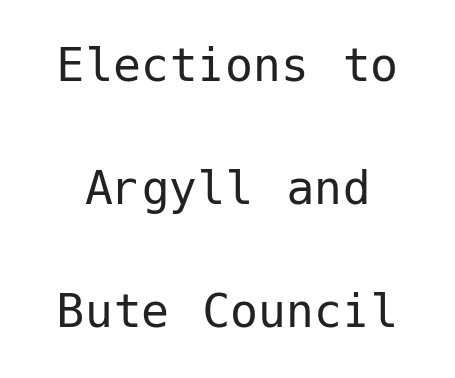
Loosely led — the rows are spread out. Italic: no, the glyphs are upright roman. Inter-character spacing is left at the font's built-in metrics. Are there feet on the stems? There aren't — it's a sans. The strokes are not fattened; the text isn't bold. Rule under the text: the space is simply empty.
